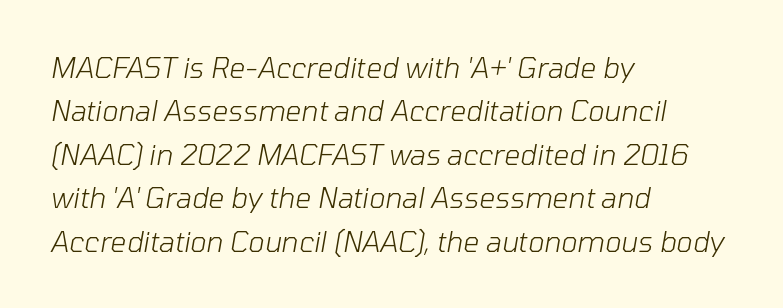
{"italic": "yes", "lean": "right", "slant_degrees": 10, "bold": "no", "weight": "light", "width": "normal", "stroke_contrast": "low", "x_height": "medium", "monospaced": "no", "underline": "no", "align": "left", "line_spacing": "normal", "line_spacing_ratio": 1.55, "letter_spacing": "normal", "letter_spacing_em": 0.0, "glyph_px": 28}
